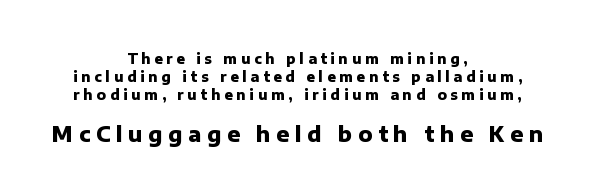
{"italic": "no", "bold": "yes", "underline": "no", "align": "center", "line_spacing": "normal", "line_spacing_ratio": 1.28, "letter_spacing": "wide", "letter_spacing_em": 0.27, "larger_block": "second", "size_ratio": 1.5, "glyph_px": 21}
